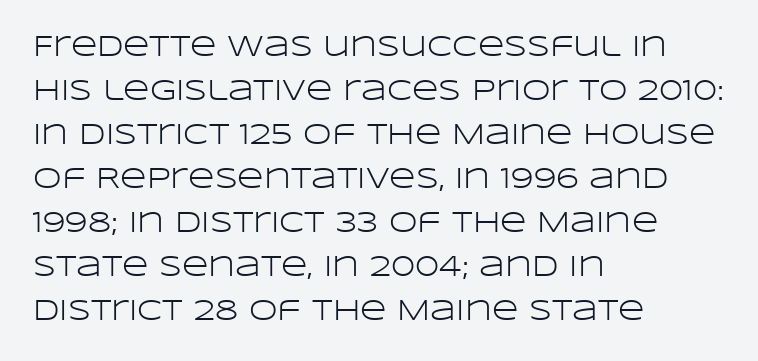
The image shows 29 px light, wide sans-serif type, upright; set left-aligned, normal line spacing (1.52x), normal letter spacing, not underlined; low stroke contrast and a large x-height.
